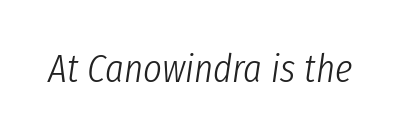
{"italic": "yes", "lean": "right", "slant_degrees": 8, "bold": "no", "weight": "light", "width": "condensed", "stroke_contrast": "low", "x_height": "medium", "monospaced": "no", "underline": "no", "letter_spacing": "normal", "letter_spacing_em": 0.0, "glyph_px": 40}
